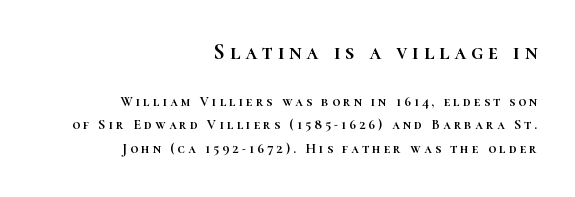
{"italic": "no", "underline": "no", "align": "right", "line_spacing": "normal", "line_spacing_ratio": 1.69, "letter_spacing": "wide", "letter_spacing_em": 0.22, "larger_block": "first", "size_ratio": 1.57, "glyph_px": 22}
